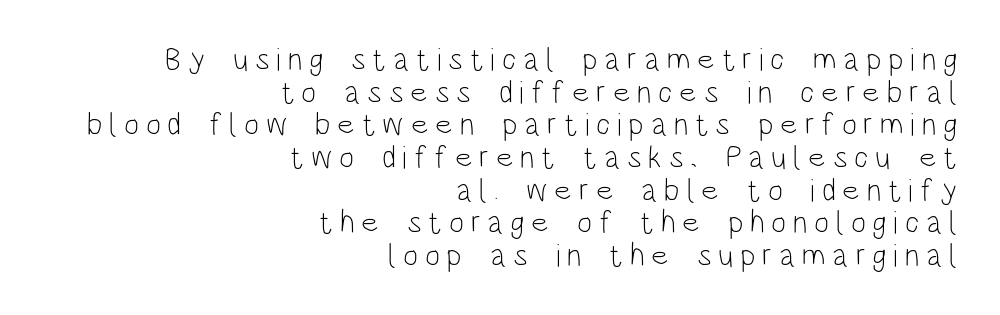
{"serif": "no", "italic": "no", "bold": "no", "weight": "light", "width": "condensed", "stroke_contrast": "low", "x_height": "large", "monospaced": "no", "underline": "no", "align": "right", "line_spacing": "tight", "line_spacing_ratio": 1.02, "letter_spacing": "wide", "letter_spacing_em": 0.21, "glyph_px": 32}
